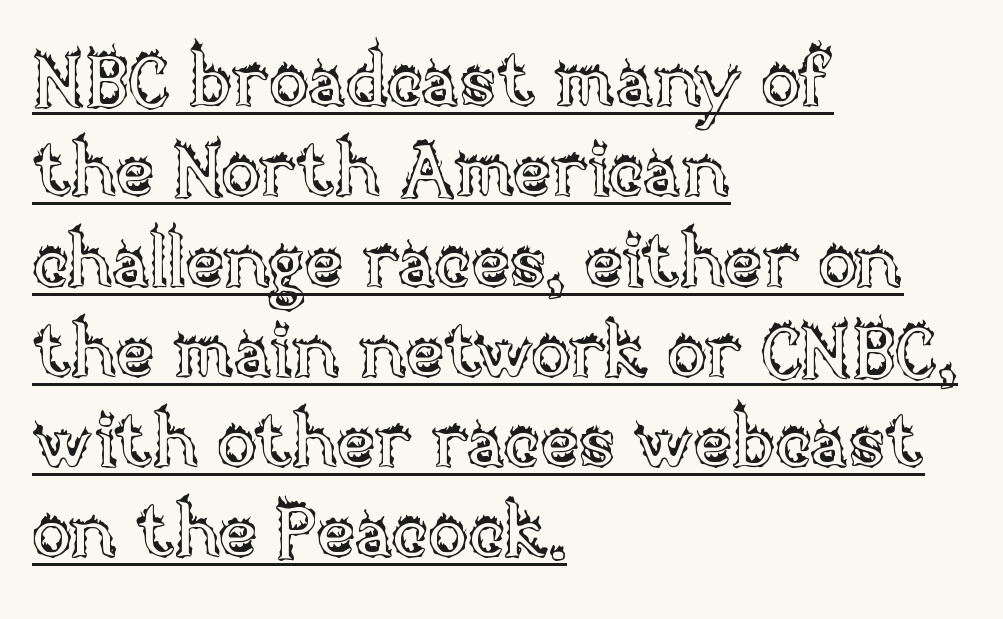
Q: Is the text italic (slanted)? A: No, it is upright.
Q: Is the text underlined? A: Yes.
Q: How is the paragraph aligned? A: Left-aligned.
Q: Is the spacing between letters normal or unusually wide? A: Normal.
Q: Width (condensed, normal, or wide)? A: Normal.
Q: x-height? A: Large.
Q: Monospaced? A: No.
